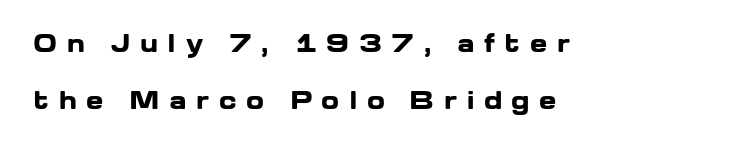
Compared with typical paragraphs, the rows here are farther apart. Nobody drew a line under any word here. In terms of weight, the rendering is a true, heavy bold. Tracking value appears strongly positive — letters spread wide.
